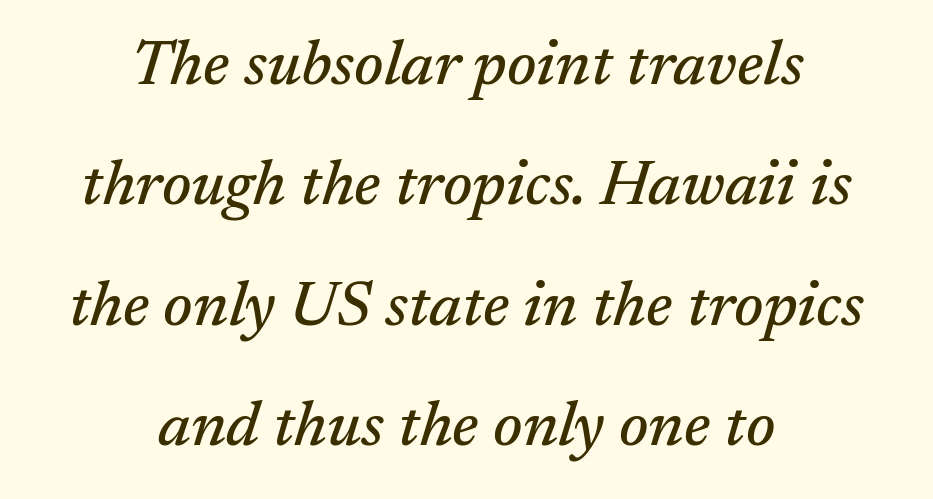
Q: Is the text italic (slanted)? A: Yes, it leans right by about 17 degrees.
Q: Is the typeface a serif or a sans-serif typeface? A: Serif.
Q: Is the text underlined? A: No.
Q: How is the paragraph aligned? A: Centered.
Q: Is the spacing between letters normal or unusually wide? A: Normal.
Q: Is the spacing between lines tight, normal or loose? A: Loose.
Q: Width (condensed, normal, or wide)? A: Normal.
Q: Stroke contrast? A: Medium.
Q: x-height? A: Medium.
Q: Monospaced? A: No.
